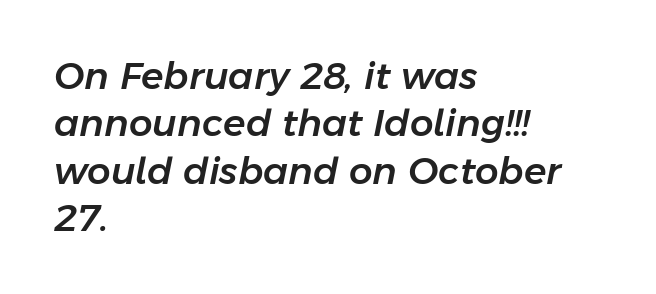
{"italic": "yes", "lean": "right", "slant_degrees": 11, "width": "normal", "stroke_contrast": "low", "x_height": "medium", "monospaced": "no", "underline": "no", "align": "left", "line_spacing": "normal", "line_spacing_ratio": 1.28, "letter_spacing": "normal", "letter_spacing_em": 0.0, "glyph_px": 37}
